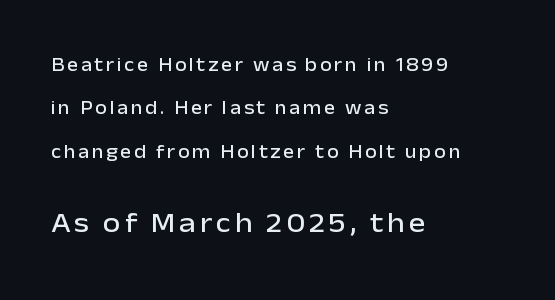
{"serif": "no", "italic": "no", "width": "normal", "stroke_contrast": "low", "x_height": "medium", "monospaced": "no", "underline": "no", "align": "left", "line_spacing": "loose", "line_spacing_ratio": 2.28, "larger_block": "second", "size_ratio": 1.47, "glyph_px": 28}
